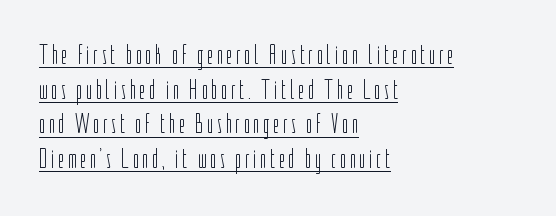
The image shows 27 px text type, upright; set left-aligned, normal line spacing (1.28x), underlined.
